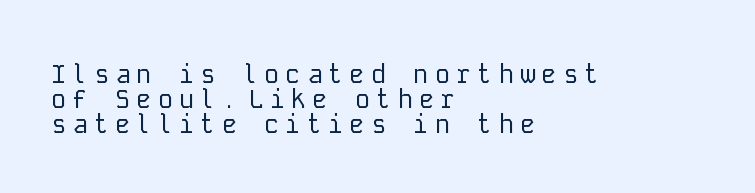
The image shows 26 px text type, upright; set left-aligned, tight line spacing (0.96x), unusually wide letter spacing (+0.22 em), not underlined.
